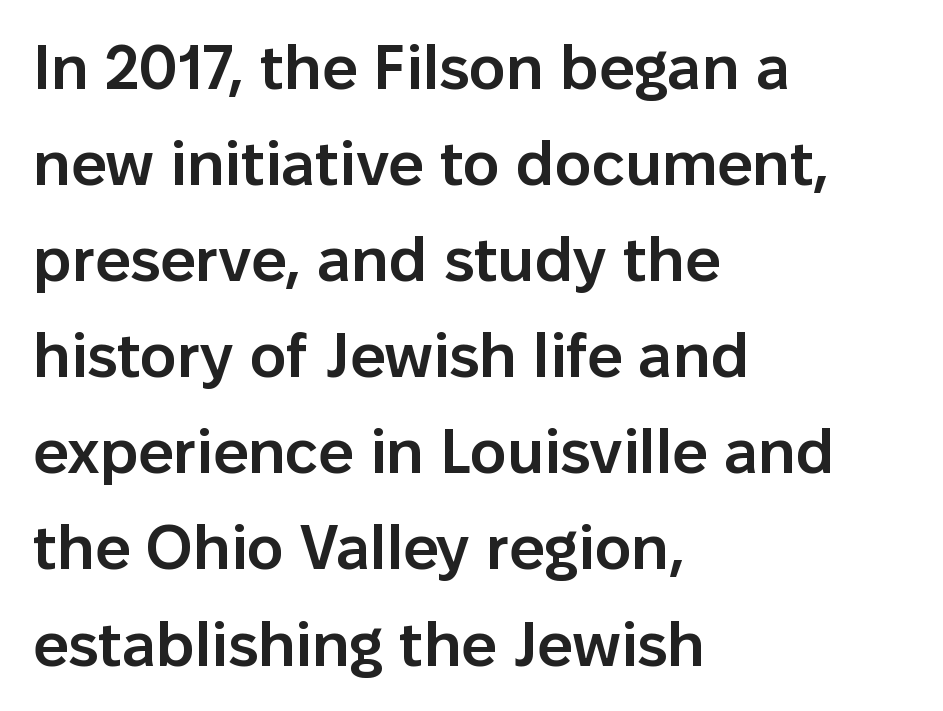
The typesetter chose a ragged-right arrangement here. Regarding leading, the lines here are spaced in the standard way. Vertical strokes here are truly vertical. Set as a demibold, roughly 600 on the weight scale. No extra tracking has been applied to these lines. Type style note: lacks serifs.
